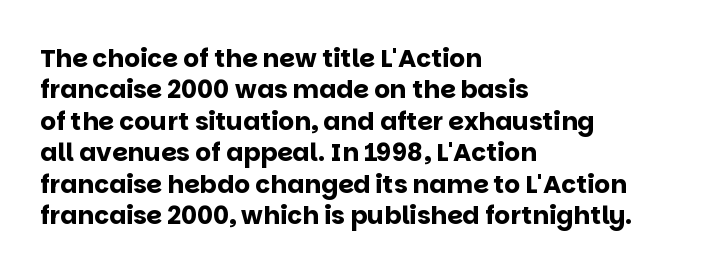
{"italic": "no", "bold": "yes", "underline": "no", "align": "left", "line_spacing": "normal", "line_spacing_ratio": 1.26, "letter_spacing": "normal", "letter_spacing_em": 0.0, "glyph_px": 25}
